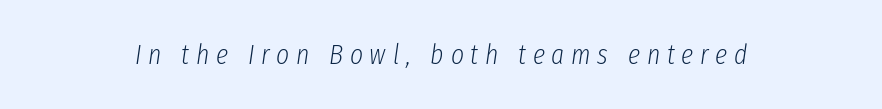
{"italic": "yes", "lean": "right", "slant_degrees": 8, "bold": "no", "weight": "light", "width": "condensed", "stroke_contrast": "low", "x_height": "medium", "monospaced": "no", "underline": "no", "letter_spacing": "wide", "letter_spacing_em": 0.24, "glyph_px": 28}
